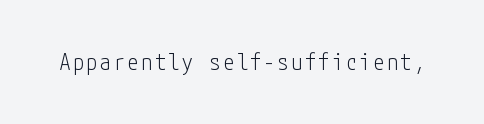
{"italic": "no", "bold": "no", "underline": "no", "glyph_px": 22}
